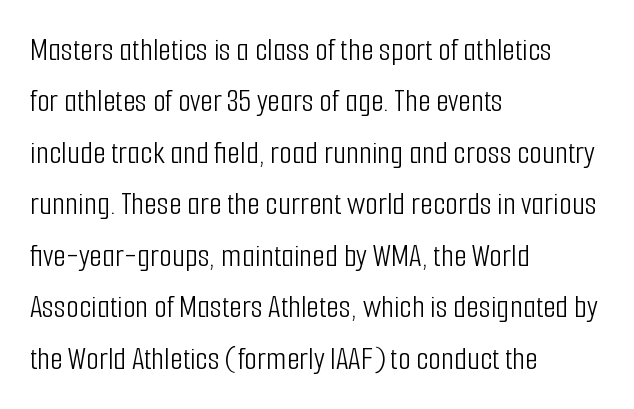
The axis of the letterforms is exactly vertical. Leftover space on each line is placed entirely after the last word. The typesetting does not lean heavy: it is not bold. There is no visible air inserted between adjacent glyphs. The passage shown is typed in a proportional face where columns would drift. A typesetter would label this face a sans.
